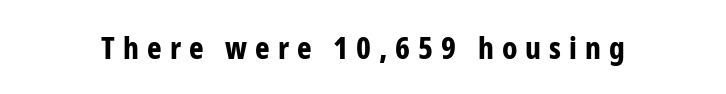
{"serif": "no", "italic": "no", "bold": "yes", "weight": "bold", "width": "condensed", "stroke_contrast": "low", "x_height": "medium", "monospaced": "no", "underline": "no", "letter_spacing": "wide", "letter_spacing_em": 0.26, "glyph_px": 31}
